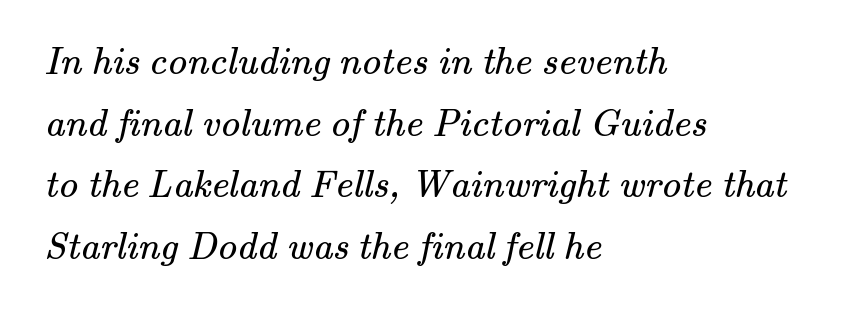
{"serif": "yes", "bold": "no", "weight": "regular", "width": "normal", "stroke_contrast": "medium", "x_height": "small", "monospaced": "no", "underline": "no", "align": "left", "line_spacing": "normal", "line_spacing_ratio": 1.58, "letter_spacing": "normal", "letter_spacing_em": 0.0, "glyph_px": 39}
